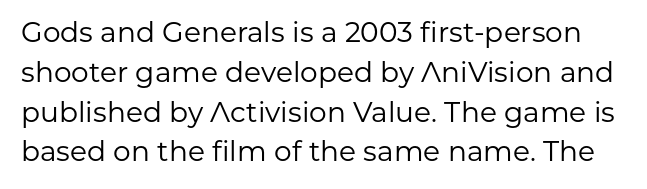
Students, note that the glyphs here touch the page at normal intervals. This block has exactly the height ordinary leading produces. Plain, unruled lines of type. Think standard paragraph weight, or any step lighter than that. The passage shown is typed in a proportional face where columns would drift. Upright lettering throughout.
